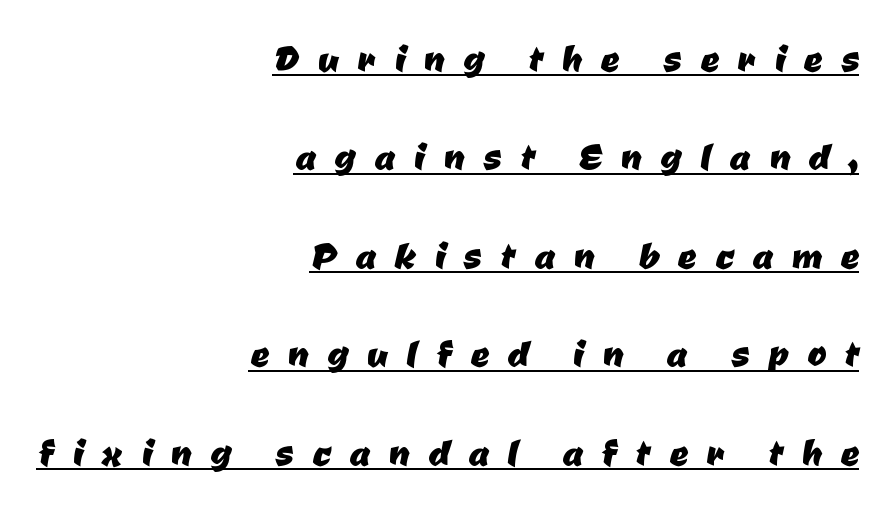
The image shows 46 px sans-serif type; set right-aligned, loose line spacing (2.14x), unusually wide letter spacing (+0.41 em), underlined; low stroke contrast and a medium x-height.
